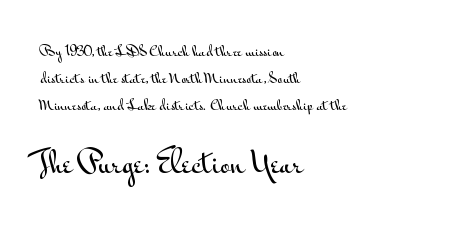
{"serif": "no", "width": "wide", "stroke_contrast": "medium", "x_height": "small", "monospaced": "no", "underline": "no", "align": "left", "line_spacing": "loose", "line_spacing_ratio": 1.92, "letter_spacing": "normal", "letter_spacing_em": 0.0, "larger_block": "second", "size_ratio": 2.0, "glyph_px": 28}
